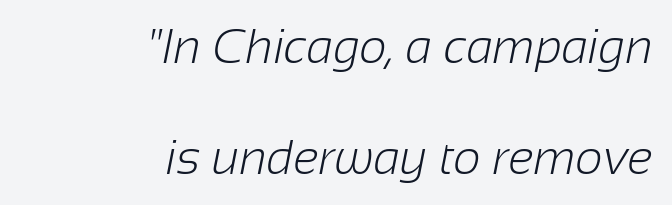
Q: Is the text bold? A: No.
Q: Is the typeface a serif or a sans-serif typeface? A: Sans-serif.
Q: Is the text underlined? A: No.
Q: How is the paragraph aligned? A: Right-aligned.
Q: Is the spacing between letters normal or unusually wide? A: Normal.
Q: Is the spacing between lines tight, normal or loose? A: Loose.
Q: Width (condensed, normal, or wide)? A: Normal.
Q: Stroke contrast? A: Low.
Q: x-height? A: Medium.
Q: Monospaced? A: No.
